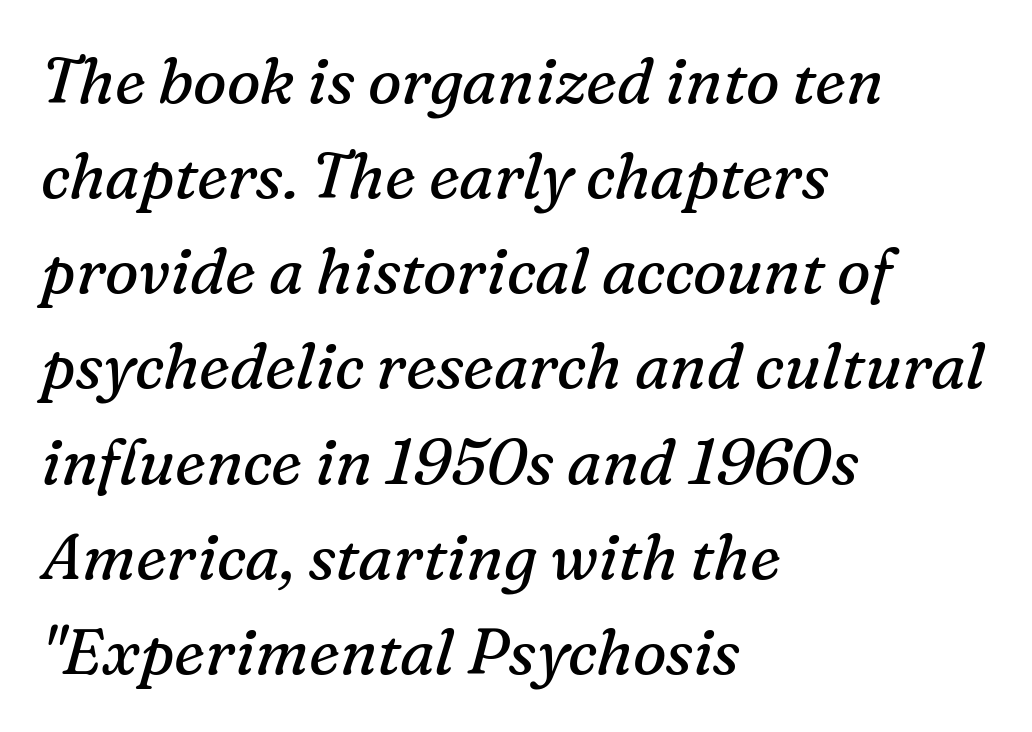
Letters have the restrained weight of plain body copy at most. The passage shown is typed in a proportional face where columns would drift. The line-height multiplier appears to be the usual default. It's the slanting kind of type. Letters rest on an invisible, unmarked baseline.
